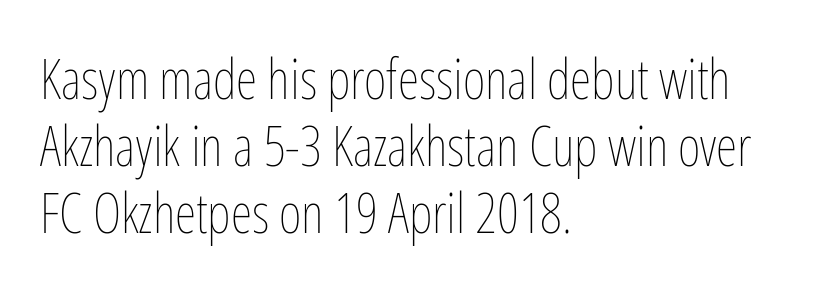
The image shows 55 px thin, condensed type, upright; set left-aligned, line spacing 1.22x, normal letter spacing, not underlined; low stroke contrast and a medium x-height.
